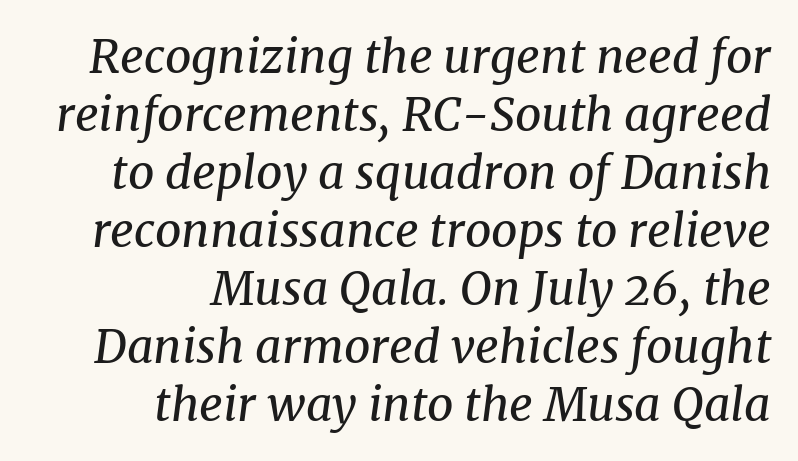
{"serif": "yes", "italic": "yes", "lean": "right", "slant_degrees": 8, "bold": "no", "weight": "regular", "width": "normal", "stroke_contrast": "medium", "x_height": "medium", "monospaced": "no", "underline": "no", "align": "right", "line_spacing": "normal", "line_spacing_ratio": 1.26, "letter_spacing": "normal", "letter_spacing_em": 0.0, "glyph_px": 46}
